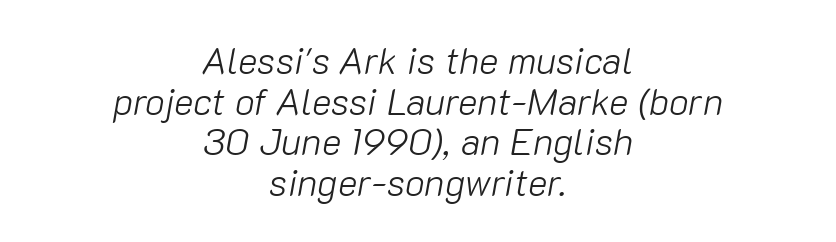
{"italic": "yes", "lean": "right", "slant_degrees": 10, "bold": "no", "weight": "light", "width": "normal", "stroke_contrast": "low", "x_height": "medium", "monospaced": "no", "underline": "no", "align": "center", "line_spacing": "tight", "line_spacing_ratio": 1.1, "letter_spacing": "normal", "letter_spacing_em": 0.0, "glyph_px": 37}
